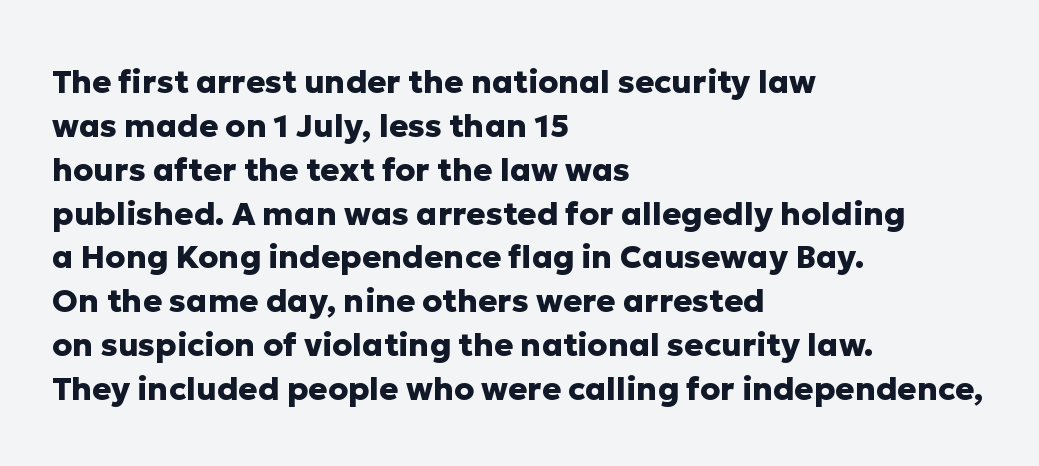
Q: Is the text bold? A: Yes.
Q: Is the text italic (slanted)? A: No, it is upright.
Q: Is the typeface a serif or a sans-serif typeface? A: Sans-serif.
Q: Is the text underlined? A: No.
Q: How is the paragraph aligned? A: Left-aligned.
Q: Is the spacing between letters normal or unusually wide? A: Normal.
Q: Is the spacing between lines tight, normal or loose? A: Normal.
Q: Width (condensed, normal, or wide)? A: Normal.
Q: Stroke contrast? A: Low.
Q: x-height? A: Medium.
Q: Monospaced? A: No.
